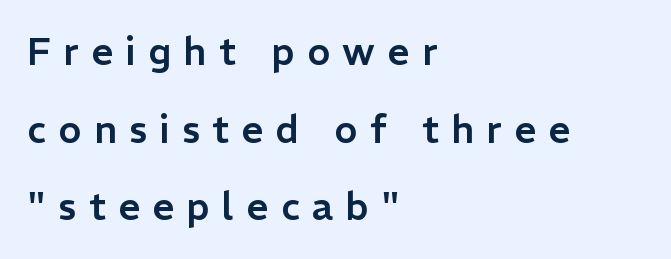
The image shows 38 px sans-serif type, upright; set left-aligned, loose line spacing (2.04x), unusually wide letter spacing (+0.33 em), not underlined; low stroke contrast and a medium x-height.
